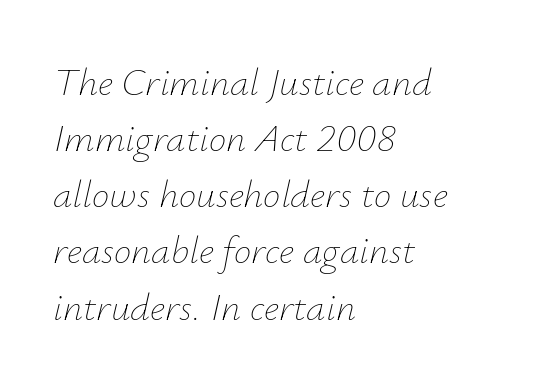
{"italic": "yes", "lean": "right", "slant_degrees": 12, "bold": "no", "weight": "thin", "width": "normal", "stroke_contrast": "low", "x_height": "small", "monospaced": "no", "underline": "no", "align": "left", "line_spacing": "normal", "line_spacing_ratio": 1.44, "letter_spacing": "normal", "letter_spacing_em": 0.0, "glyph_px": 39}
